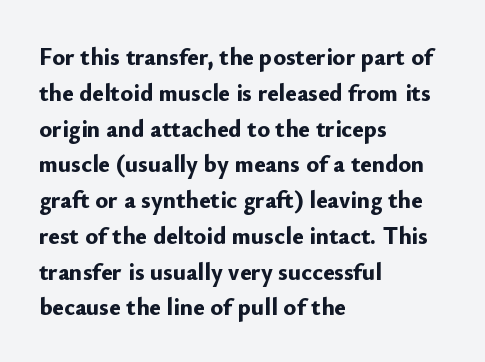
Italic: no, the glyphs are upright roman. Reading down the column, the eye jumps a familiar distance to each next line. Each row of text sits above clean, open space. Chunky letters — that's bold for sure.
